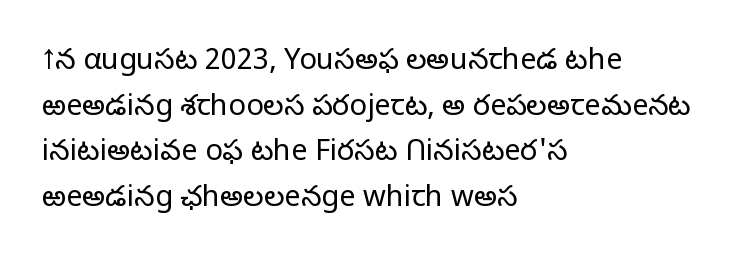
{"serif": "no", "italic": "no", "bold": "no", "weight": "light", "width": "normal", "stroke_contrast": "low", "x_height": "medium", "monospaced": "no", "underline": "no", "align": "left", "line_spacing": "normal", "line_spacing_ratio": 1.57, "letter_spacing": "normal", "letter_spacing_em": 0.0, "glyph_px": 29}
